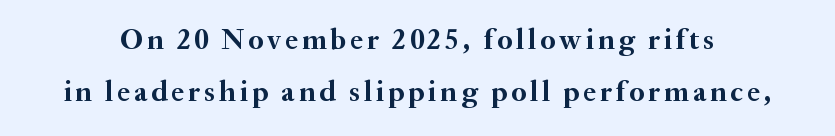
{"serif": "yes", "italic": "no", "bold": "yes", "weight": "semibold", "width": "normal", "stroke_contrast": "medium", "x_height": "small", "monospaced": "no", "underline": "no", "line_spacing_ratio": 1.79, "glyph_px": 29}
